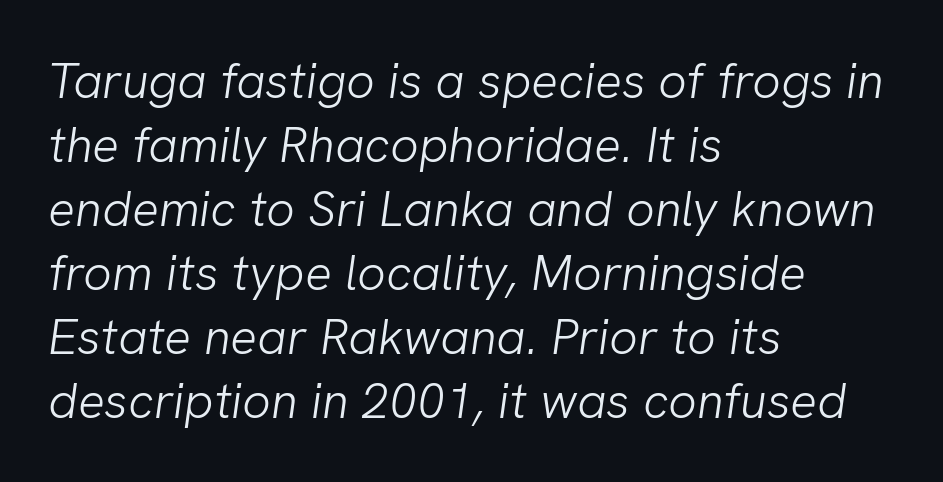
{"serif": "no", "bold": "no", "weight": "light", "width": "normal", "stroke_contrast": "low", "x_height": "medium", "monospaced": "no", "underline": "no", "align": "left", "line_spacing": "normal", "line_spacing_ratio": 1.28, "letter_spacing": "normal", "letter_spacing_em": 0.0, "glyph_px": 50}
